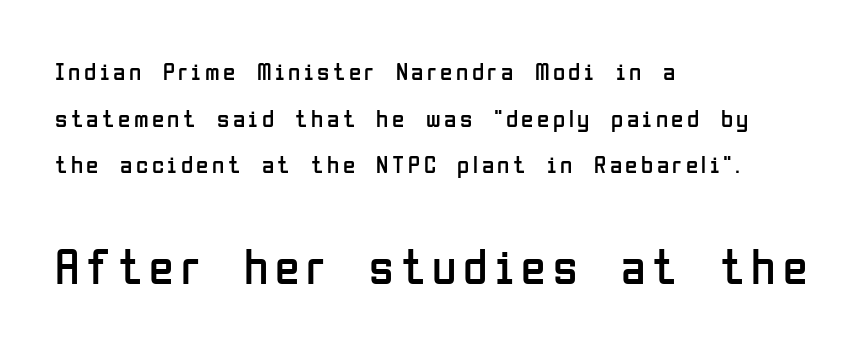
The image shows 50 px regular-weight, condensed sans-serif type, upright; set left-aligned, line spacing 1.87x, not underlined; the second (bottom) block is 2.0x larger; low stroke contrast and a medium x-height.
